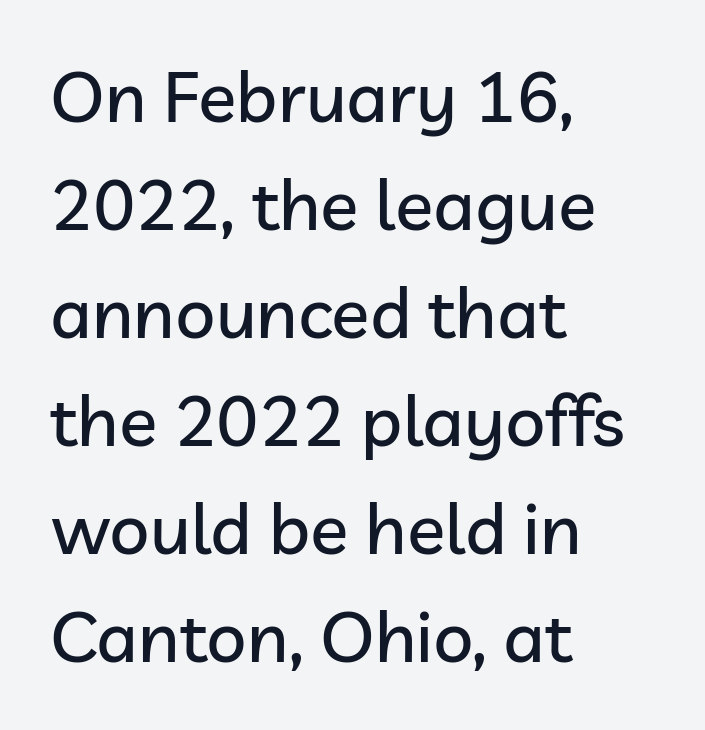
Q: Is the text italic (slanted)? A: No, it is upright.
Q: Is the typeface a serif or a sans-serif typeface? A: Sans-serif.
Q: Is the text underlined? A: No.
Q: How is the paragraph aligned? A: Left-aligned.
Q: Is the spacing between letters normal or unusually wide? A: Normal.
Q: Is the spacing between lines tight, normal or loose? A: Normal.
Q: Width (condensed, normal, or wide)? A: Normal.
Q: Stroke contrast? A: Low.
Q: x-height? A: Medium.
Q: Monospaced? A: No.
